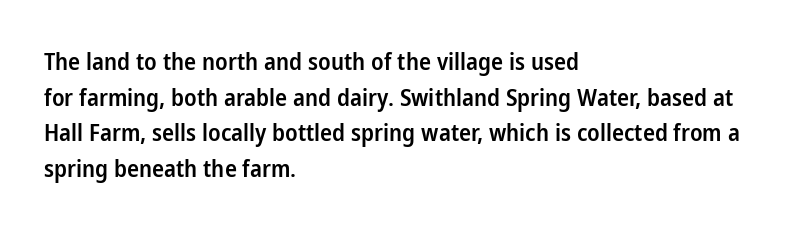
A semibold gives these letters moderate extra thickness, short of bold. Line spacing here is normal. Short note: letters normally spaced. Designer's note — italics off, roman on. A clean baseline with only descenders dipping below it. Line beginnings align vertically; line endings do not.
